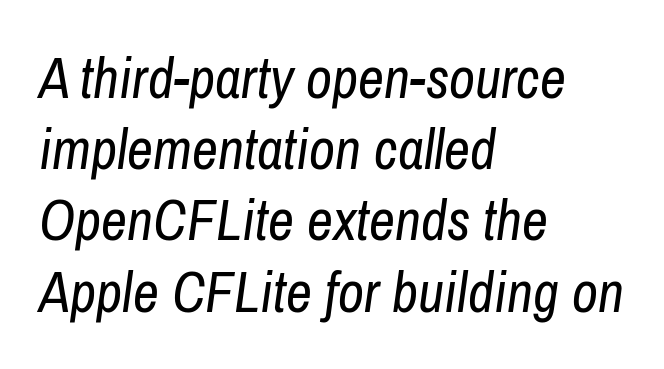
The image shows 57 px regular-weight, condensed type, italic (leaning right); set left-aligned, normal line spacing (1.25x), normal letter spacing, not underlined; low stroke contrast and a medium x-height.
